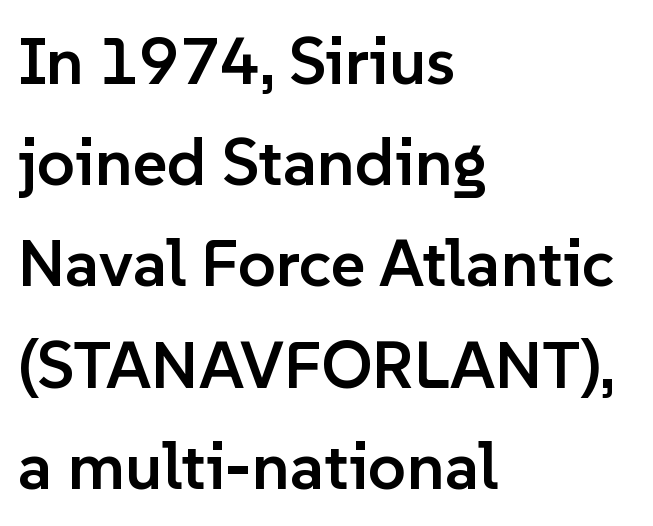
Each glyph is drawn with semibold strokes, heavier than normal yet not fully bold. These lines are composed in type without serifs. Posture: vertical. Do the characters align in a grid? No, the font is proportional. These lines sit exactly where default settings would place them.
